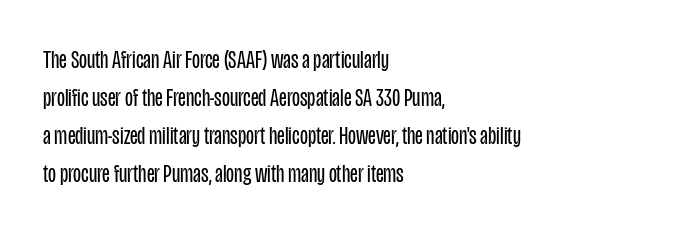
Visually the block forms a straight wall on the left and a jagged coastline on the right. Caption: standard tracking, unaltered. The type sits square on the baseline with zero lean. Weight: not bold — regular or lighter.
